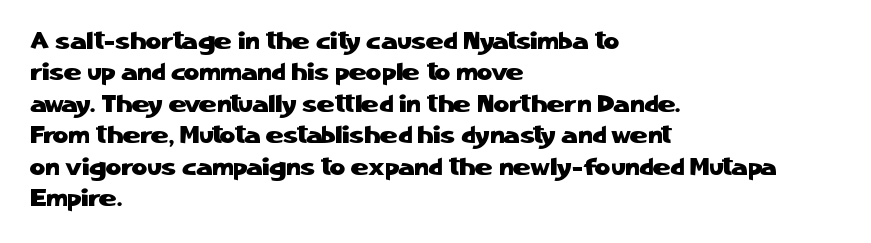
Q: Is the text italic (slanted)? A: No, it is upright.
Q: Is the text underlined? A: No.
Q: How is the paragraph aligned? A: Left-aligned.
Q: Is the spacing between letters normal or unusually wide? A: Normal.
Q: Is the spacing between lines tight, normal or loose? A: Normal.
